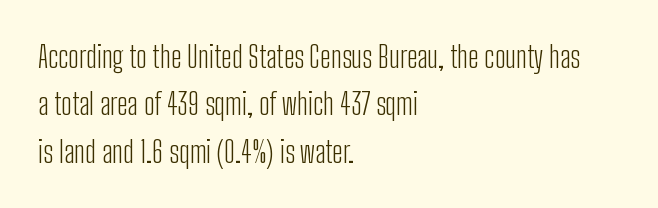
Check where the strokes stop: nothing finishes them off — pure sans. The baseline area is clear. Tall strokes in this sample are plumb rather than angled. Letters have the restrained weight of plain body copy at most. If you drew a ruler down the left edge, every line would touch it.
